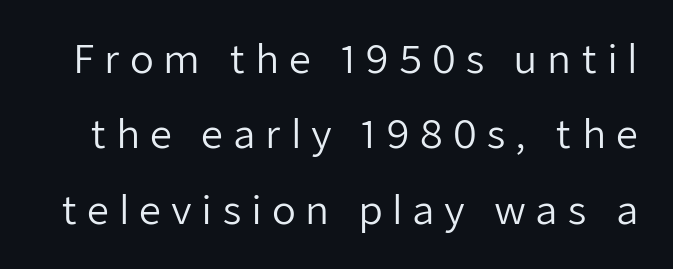
Varying glyph widths throughout — classic text-font behaviour. Clear beneath every line of the passage. Compared with typical paragraphs, the rows here are farther apart. This is the regular roman posture of the typeface.
